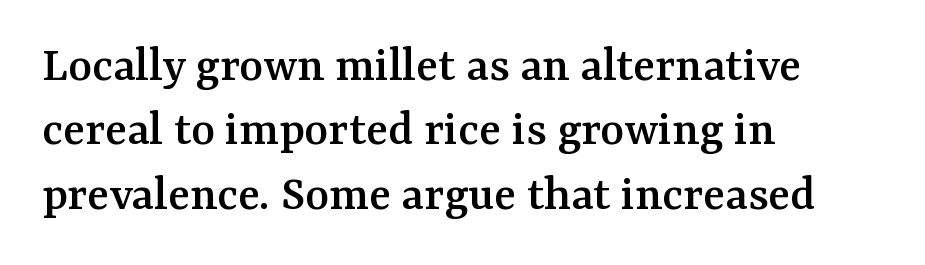
The image shows 51 px serif type, upright; set left-aligned, normal line spacing (1.26x), normal letter spacing, not underlined; medium stroke contrast and a medium x-height.
